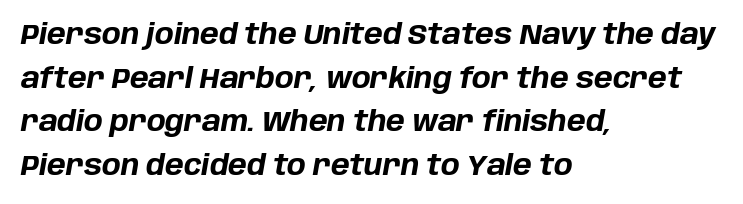
The image shows 28 px bold type, italic (leaning right); set left-aligned, normal line spacing (1.56x), normal letter spacing, not underlined; low stroke contrast and a large x-height.
